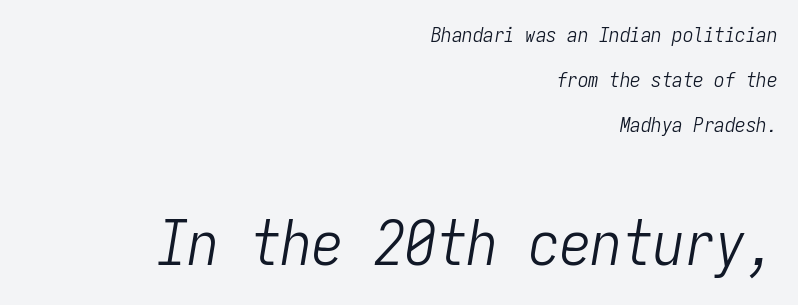
The image shows 62 px light, condensed type, italic (leaning right), monospaced; set right-aligned, loose line spacing (2.14x), normal letter spacing, not underlined; the second (bottom) block is 2.95x larger; low stroke contrast and a medium x-height.
